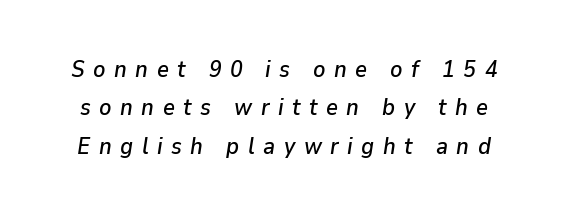
Q: Is the text italic (slanted)? A: Yes, it leans right by about 9 degrees.
Q: Is the text underlined? A: No.
Q: Is the spacing between letters normal or unusually wide? A: Unusually wide.
Q: Is the spacing between lines tight, normal or loose? A: Normal.
